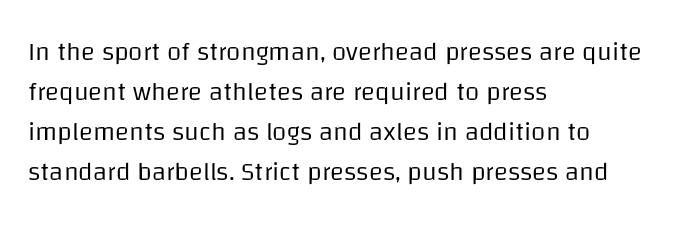
The image shows 26 px text type, upright; set left-aligned, normal line spacing (1.54x), normal letter spacing, not underlined.
